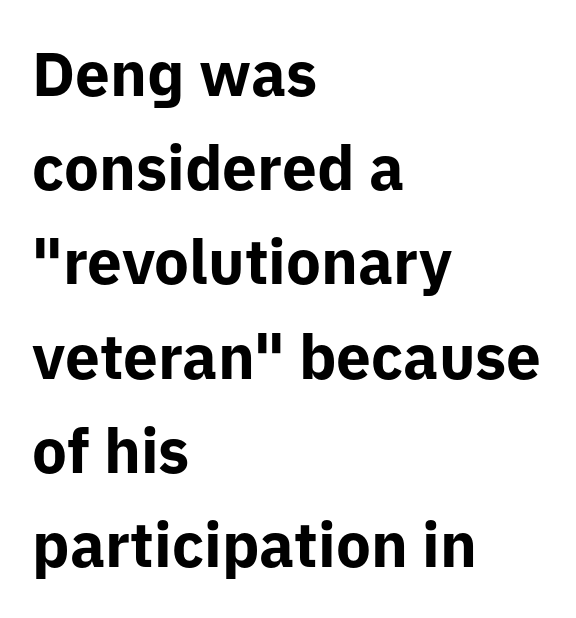
Q: Is the text bold? A: Yes.
Q: Is the text italic (slanted)? A: No, it is upright.
Q: Is the typeface a serif or a sans-serif typeface? A: Sans-serif.
Q: Is the text underlined? A: No.
Q: How is the paragraph aligned? A: Left-aligned.
Q: Is the spacing between letters normal or unusually wide? A: Normal.
Q: Is the spacing between lines tight, normal or loose? A: Normal.
Q: Width (condensed, normal, or wide)? A: Normal.
Q: Stroke contrast? A: Low.
Q: x-height? A: Medium.
Q: Monospaced? A: No.
